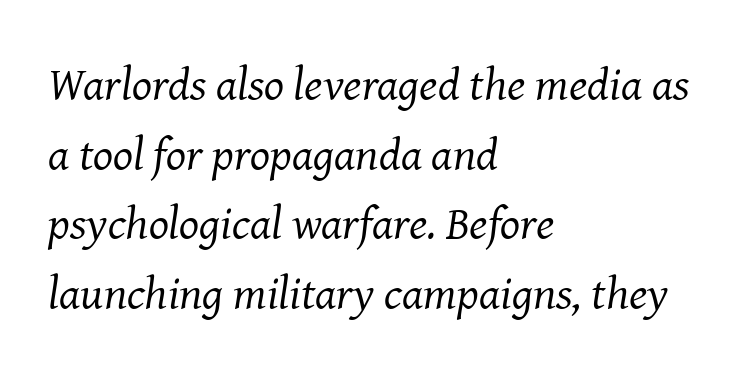
Q: Is the text bold? A: No.
Q: Is the text italic (slanted)? A: Yes, it leans right by about 8 degrees.
Q: Is the typeface a serif or a sans-serif typeface? A: Serif.
Q: Is the text underlined? A: No.
Q: How is the paragraph aligned? A: Left-aligned.
Q: Is the spacing between letters normal or unusually wide? A: Normal.
Q: Is the spacing between lines tight, normal or loose? A: Normal.
Q: Width (condensed, normal, or wide)? A: Normal.
Q: Stroke contrast? A: Medium.
Q: x-height? A: Medium.
Q: Monospaced? A: No.
